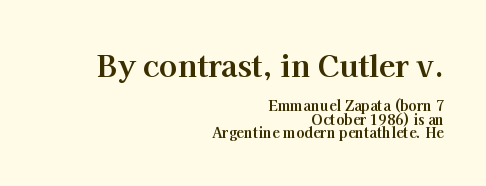
{"serif": "yes", "italic": "no", "bold": "yes", "weight": "bold", "width": "normal", "stroke_contrast": "high", "x_height": "medium", "monospaced": "no", "underline": "no", "align": "right", "line_spacing": "tight", "line_spacing_ratio": 0.95, "letter_spacing": "normal", "letter_spacing_em": 0.0, "larger_block": "first", "size_ratio": 2.14, "glyph_px": 30}
